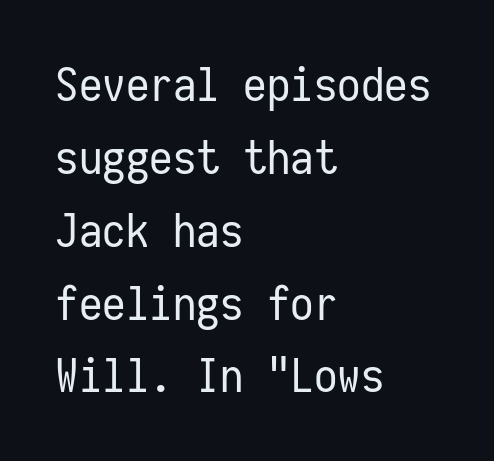
{"serif": "no", "italic": "no", "bold": "no", "weight": "regular", "width": "condensed", "stroke_contrast": "low", "x_height": "medium", "monospaced": "yes", "underline": "no", "align": "left", "line_spacing": "normal", "line_spacing_ratio": 1.55, "letter_spacing": "normal", "letter_spacing_em": 0.0, "glyph_px": 47}
